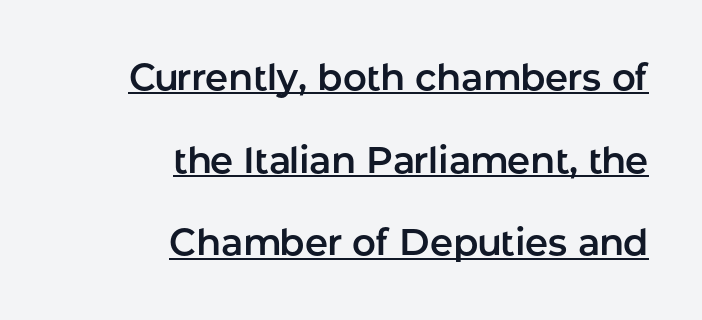
{"serif": "no", "italic": "no", "width": "normal", "stroke_contrast": "low", "x_height": "medium", "monospaced": "no", "underline": "yes", "align": "right", "line_spacing": "loose", "line_spacing_ratio": 2.23, "letter_spacing": "normal", "letter_spacing_em": 0.0, "glyph_px": 37}
